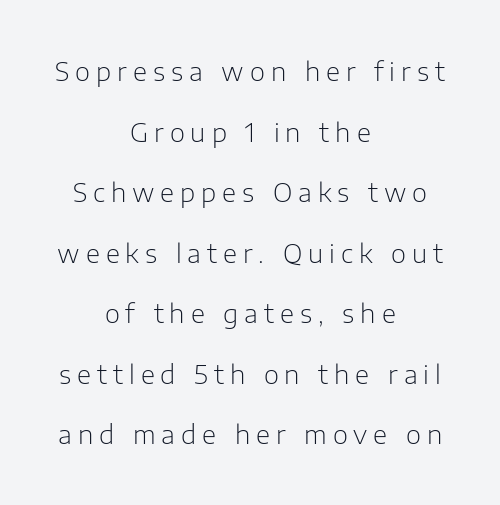
The image shows 26 px text type, upright; set centered, loose line spacing (2.33x), unusually wide letter spacing (+0.23 em), not underlined.
